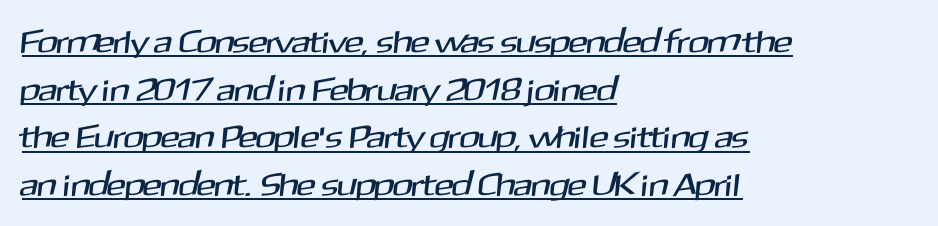
{"serif": "no", "width": "normal", "stroke_contrast": "medium", "x_height": "medium", "monospaced": "no", "underline": "yes", "align": "left", "line_spacing": "normal", "line_spacing_ratio": 1.49, "letter_spacing": "normal", "letter_spacing_em": 0.0, "glyph_px": 32}
